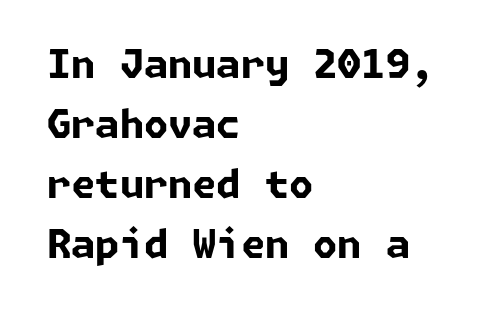
Q: Is the text bold? A: Yes.
Q: Is the typeface a serif or a sans-serif typeface? A: Sans-serif.
Q: Is the text underlined? A: No.
Q: How is the paragraph aligned? A: Left-aligned.
Q: Is the spacing between letters normal or unusually wide? A: Normal.
Q: Is the spacing between lines tight, normal or loose? A: Normal.
Q: Width (condensed, normal, or wide)? A: Normal.
Q: Stroke contrast? A: Low.
Q: x-height? A: Medium.
